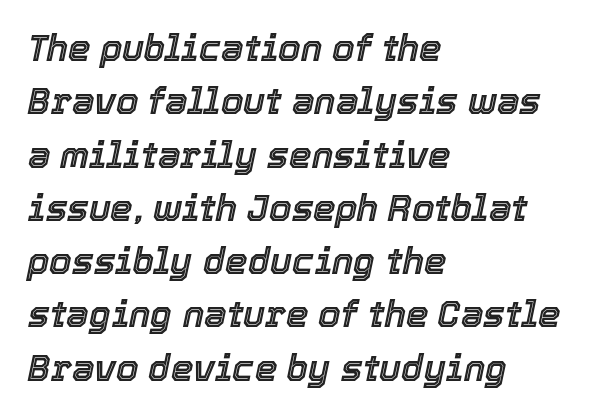
The image shows 36 px text type, italic (leaning right); set left-aligned, normal line spacing (1.48x), normal letter spacing, not underlined; a medium x-height.
